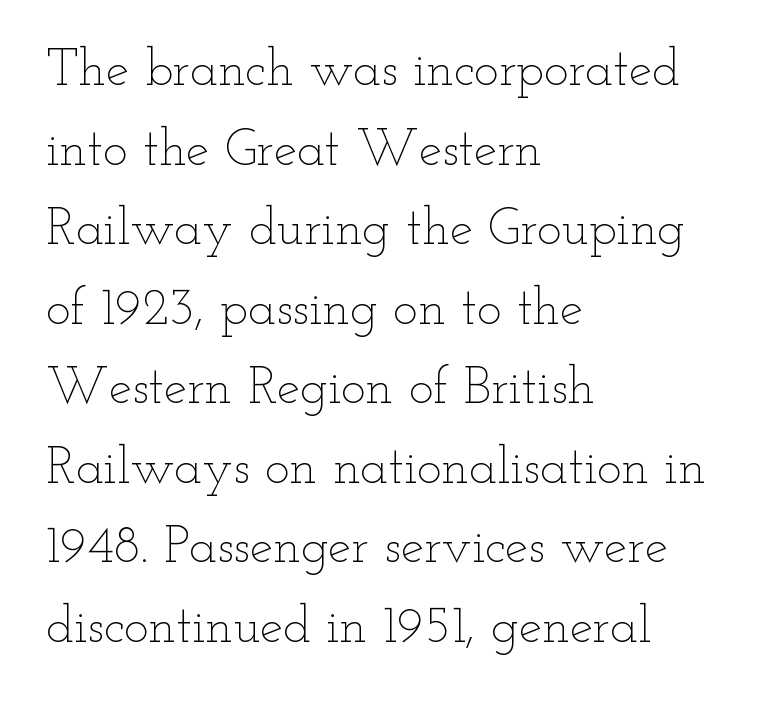
Bold? No — there's no thickening of the strokes. Proportional: the letters do not fall into vertical columns. Default kerning and tracking; the words read as compact shapes. Plain, unruled lines of type.
